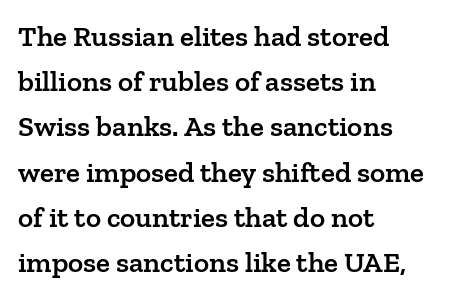
Visually the block forms a straight wall on the left and a jagged coastline on the right. A typesetter would call this leading conventional body-copy spacing. The rendering keeps characters at their native spacing. Does the lettering tilt? It doesn't — this is upright.
